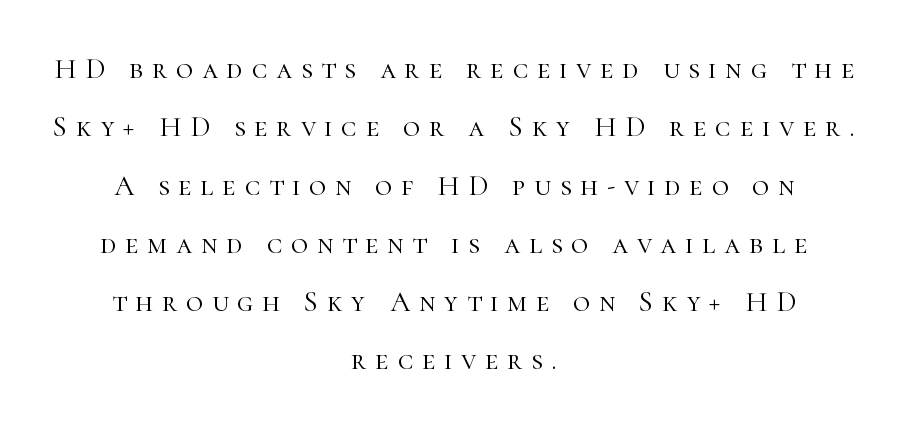
Spacing verdict: proportional, widths tailored to each character. Anything drawn beneath the words? Only blank space. The line texture is sparse and dotted thanks to wide tracking. Stroke terminals: seriffed. The axis of the letterforms is exactly vertical. Does the leading feel generous? Absolutely, it's lavish.
